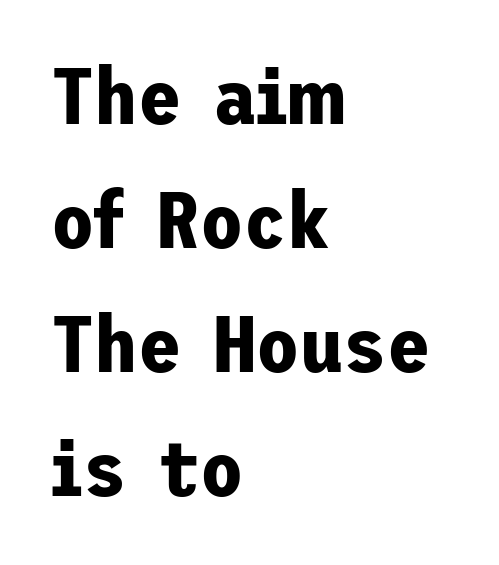
Compared with a centered layout, this one pins lines to the left instead. The space beneath each line is pristine and unruled. A typesetter would mark this as roman, not italic. Notice how descenders clear the ascenders below comfortably — that's standard leading.
